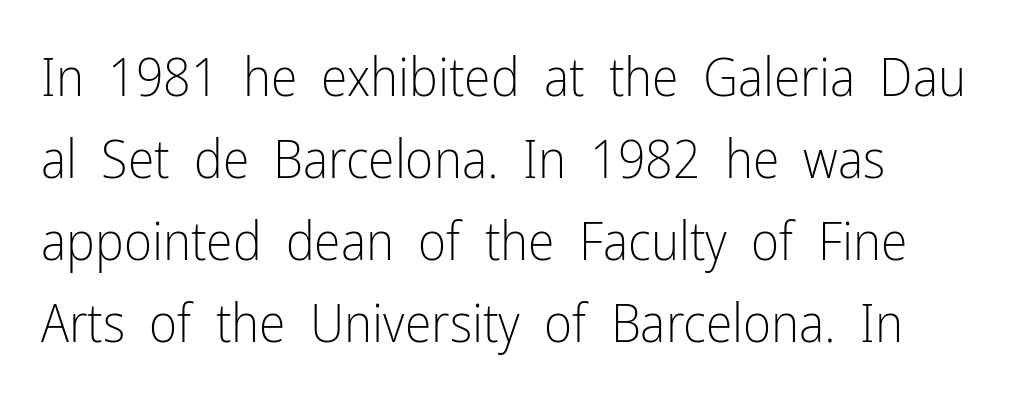
Q: Is the text bold? A: No.
Q: Is the text italic (slanted)? A: No, it is upright.
Q: Is the typeface a serif or a sans-serif typeface? A: Sans-serif.
Q: Is the text underlined? A: No.
Q: Is the spacing between letters normal or unusually wide? A: Normal.
Q: Is the spacing between lines tight, normal or loose? A: Normal.
Q: Width (condensed, normal, or wide)? A: Condensed.
Q: Stroke contrast? A: Low.
Q: x-height? A: Medium.
Q: Monospaced? A: No.
